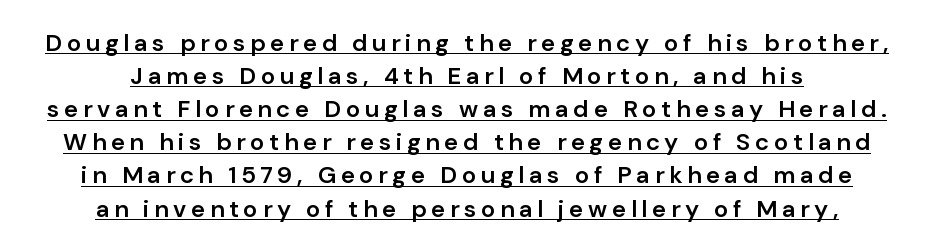
Q: Is the text bold? A: Semi-bold.
Q: Is the text italic (slanted)? A: No, it is upright.
Q: Is the text underlined? A: Yes.
Q: How is the paragraph aligned? A: Centered.
Q: Is the spacing between lines tight, normal or loose? A: Normal.
